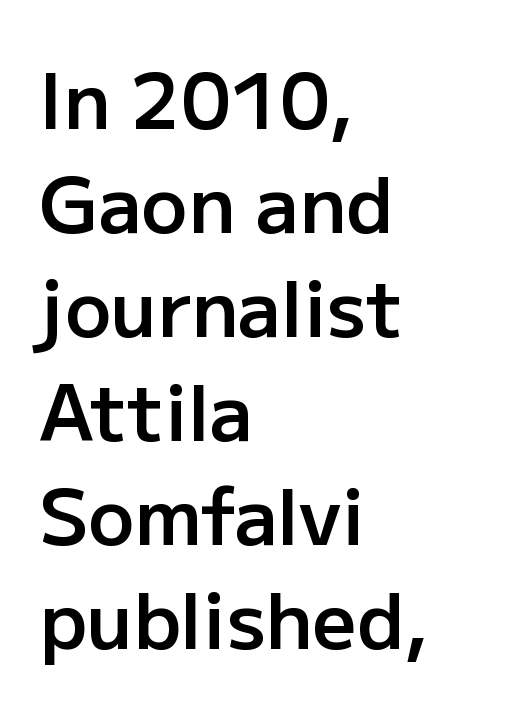
Q: Is the text bold? A: Semi-bold.
Q: Is the text italic (slanted)? A: No, it is upright.
Q: Is the typeface a serif or a sans-serif typeface? A: Sans-serif.
Q: Is the text underlined? A: No.
Q: How is the paragraph aligned? A: Left-aligned.
Q: Is the spacing between letters normal or unusually wide? A: Normal.
Q: Is the spacing between lines tight, normal or loose? A: Normal.
Q: Width (condensed, normal, or wide)? A: Normal.
Q: Stroke contrast? A: Low.
Q: x-height? A: Medium.
Q: Monospaced? A: No.
